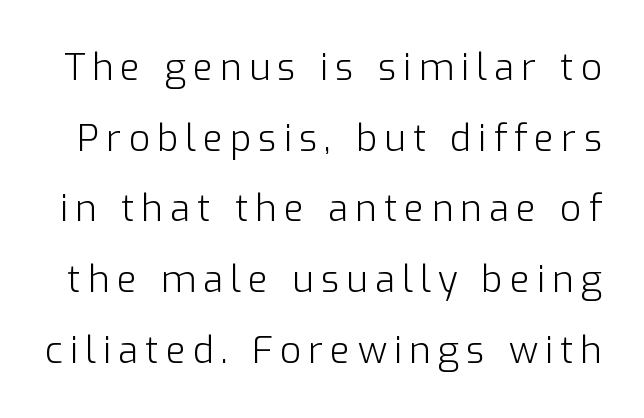
The image shows 37 px light sans-serif type, upright; set loose line spacing (1.91x), not underlined; low stroke contrast and a medium x-height.
